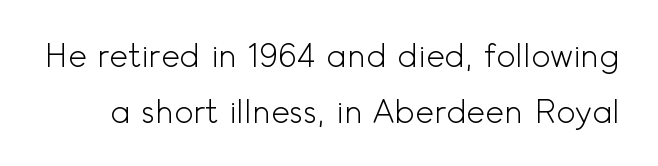
{"serif": "no", "italic": "no", "bold": "no", "weight": "light", "width": "normal", "x_height": "small", "monospaced": "no", "underline": "no", "line_spacing_ratio": 1.74, "letter_spacing": "normal", "letter_spacing_em": 0.0, "glyph_px": 32}
